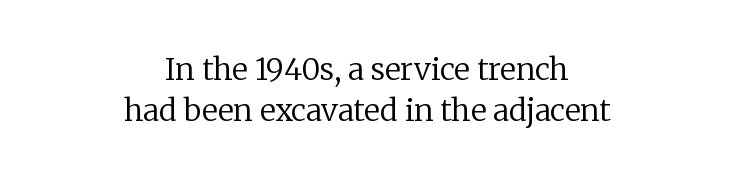
Q: Is the text bold? A: No.
Q: Is the text italic (slanted)? A: No, it is upright.
Q: Is the typeface a serif or a sans-serif typeface? A: Serif.
Q: Is the text underlined? A: No.
Q: How is the paragraph aligned? A: Centered.
Q: Is the spacing between letters normal or unusually wide? A: Normal.
Q: Is the spacing between lines tight, normal or loose? A: Normal.
Q: Width (condensed, normal, or wide)? A: Normal.
Q: Stroke contrast? A: Low.
Q: x-height? A: Medium.
Q: Monospaced? A: No.
